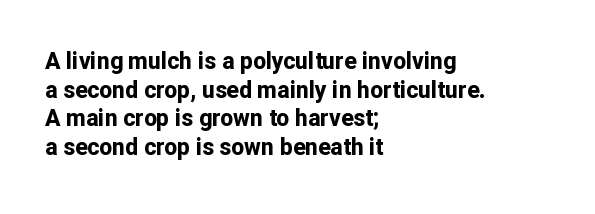
The image shows 23 px bold type, upright; set left-aligned, normal line spacing (1.25x), normal letter spacing, not underlined.
